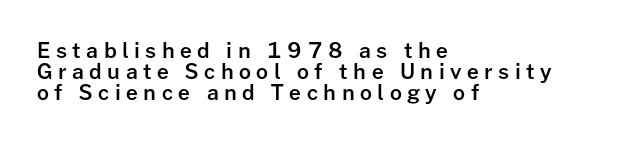
{"italic": "no", "bold": "semi", "underline": "no", "align": "left", "line_spacing": "tight", "line_spacing_ratio": 1.0, "letter_spacing": "wide", "letter_spacing_em": 0.26, "glyph_px": 21}
